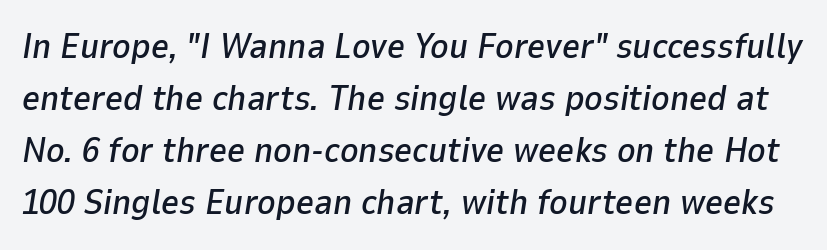
Each letter keeps its own natural width here, so spacing adapts to shape. A typesetter would call this leading conventional body-copy spacing. Bare-footed words on every line. You could call the tracking neutral — neither tight nor loose. If you drew a line through each stem, it would be angled.
